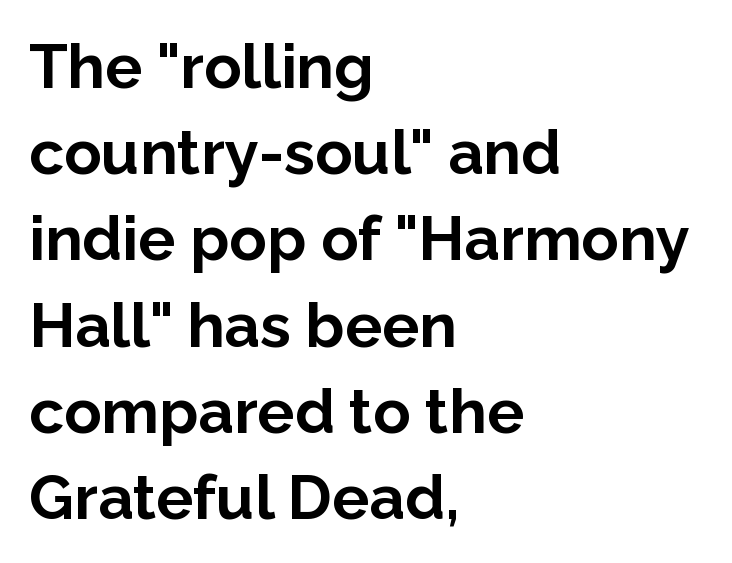
Note the varied advance widths — an 'i' is clearly narrower than an 'm'. The font's upright variant was chosen for this text. Tracking here is standard; glyphs follow each other at the usual distance. Type style note: lacks serifs. Leading matches the norm, producing a regular column.
